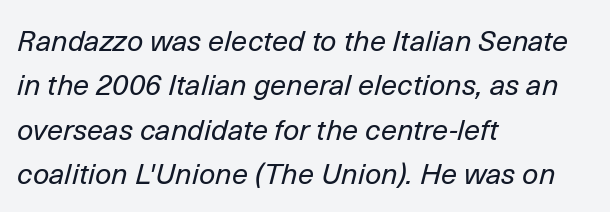
The image shows 29 px regular-weight type, italic (leaning right); set left-aligned, normal line spacing (1.53x), normal letter spacing, not underlined; low stroke contrast and a medium x-height.
